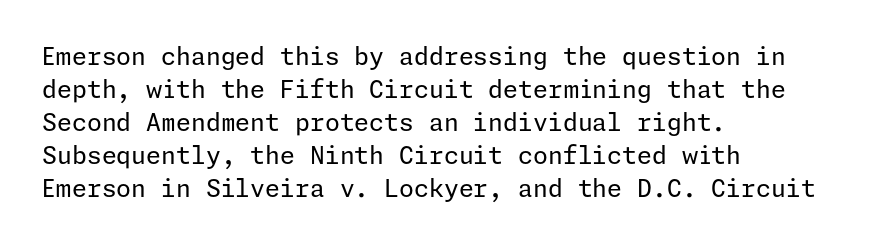
Horizontally, the lines are justified to the leading edge only. A roman cut, with each character standing at attention. The lines sit at an ordinary, default distance from one another. The font sits on the lighter half of the weight spectrum, regular included. Just letters on the line, the space beneath them empty. Standard letterfit; no display-style spreading of the glyphs.
